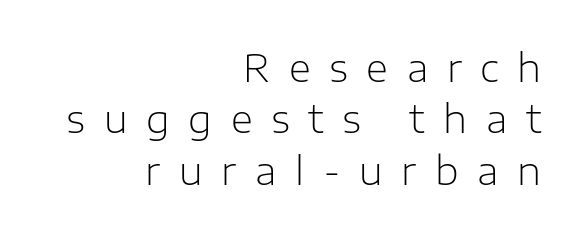
The image shows 38 px light sans-serif type, upright; set right-aligned, normal line spacing (1.35x), unusually wide letter spacing (+0.49 em), not underlined; low stroke contrast and a medium x-height.
